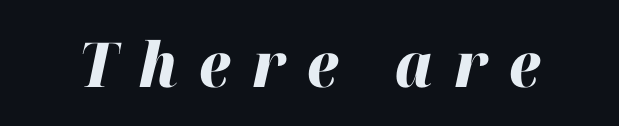
The image shows 62 px heavy type, italic (leaning right); set unusually wide letter spacing (+0.35 em), not underlined; high stroke contrast and a medium x-height.
